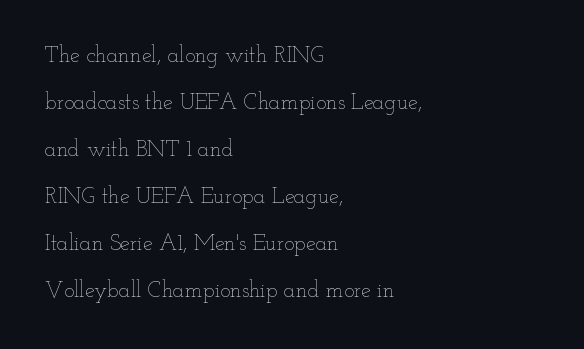
Q: Is the text bold? A: No.
Q: Is the text italic (slanted)? A: No, it is upright.
Q: Is the text underlined? A: No.
Q: How is the paragraph aligned? A: Left-aligned.
Q: Is the spacing between letters normal or unusually wide? A: Normal.
Q: Is the spacing between lines tight, normal or loose? A: Loose.
